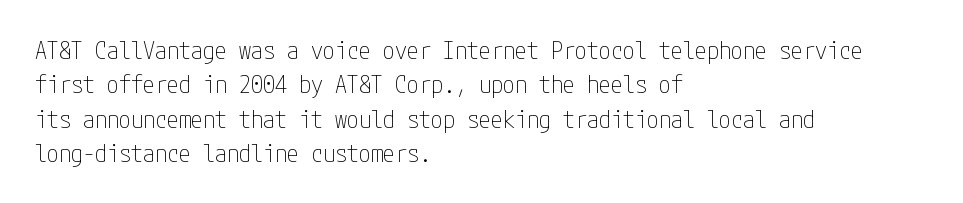
Vertical stems look standard width or narrower in stroke. Default kerning and tracking; the words read as compact shapes. These lines are set flush left with a ragged right edge. The baseline area is clear.
